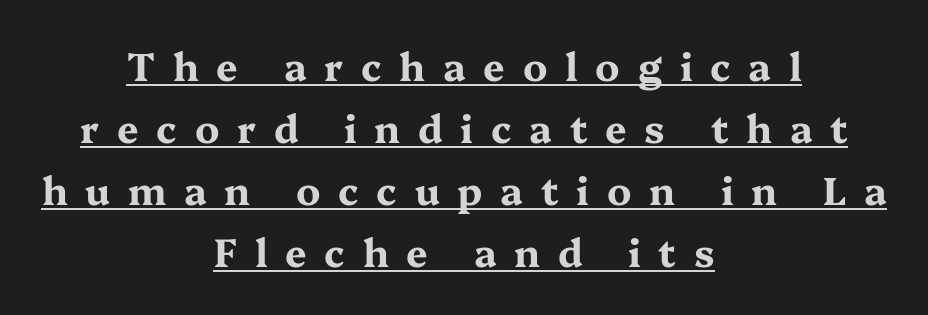
One glance says typical: line gaps are just what's usual. In terms of weight, the rendering is a true, heavy bold. Decoration check: the copy is underlined. The axis of the letterforms is exactly vertical. Layout note: lines centered.
